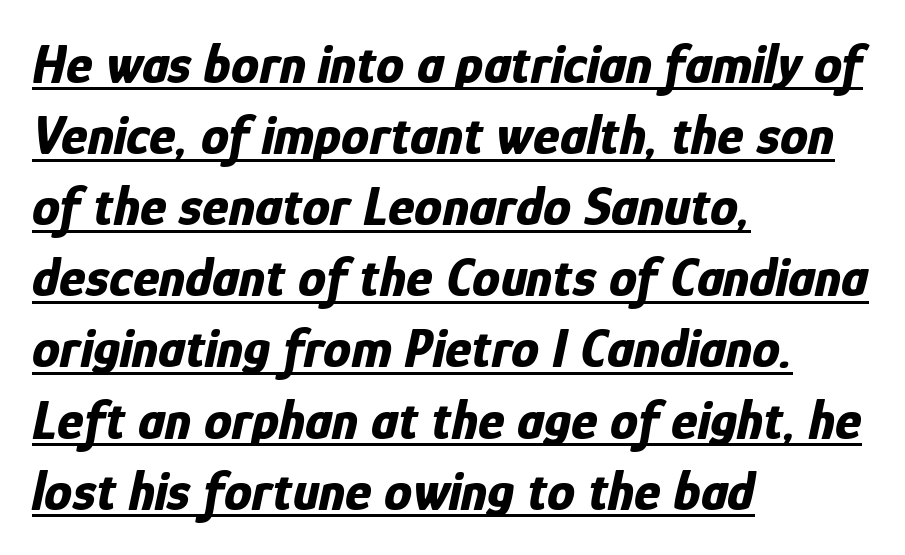
The image shows 56 px bold, condensed type, italic (leaning right); set left-aligned, normal line spacing (1.27x), normal letter spacing, underlined; low stroke contrast and a medium x-height.
